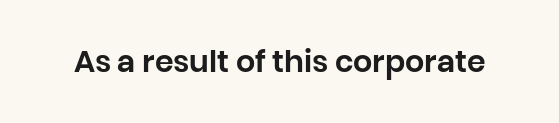
{"serif": "no", "italic": "no", "width": "normal", "stroke_contrast": "low", "x_height": "large", "monospaced": "no", "underline": "no", "letter_spacing": "normal", "letter_spacing_em": 0.0, "glyph_px": 30}
